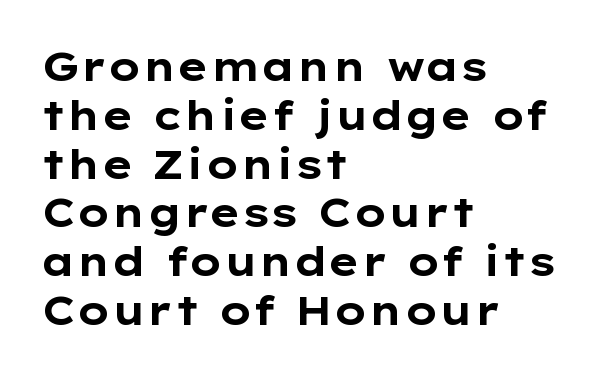
On the weight axis this lands at bold, roughly 700. Type style note: lacks serifs. The axis of the letterforms is exactly vertical. Line starts are locked; line ends wander.
